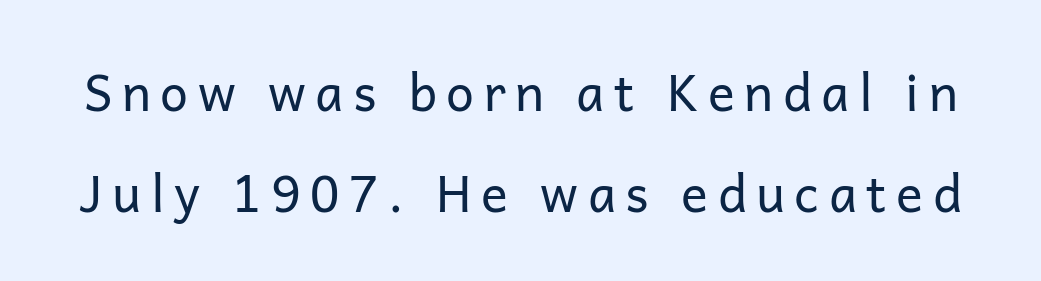
The image shows 50 px regular-weight sans-serif type, upright; set loose line spacing (2.02x), not underlined; low stroke contrast and a medium x-height.
